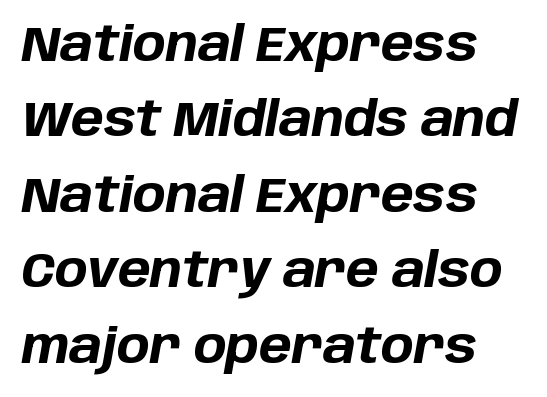
Q: Is the text bold? A: Yes.
Q: Is the text italic (slanted)? A: Yes, it leans right by about 10 degrees.
Q: Is the text underlined? A: No.
Q: Is the spacing between letters normal or unusually wide? A: Normal.
Q: Is the spacing between lines tight, normal or loose? A: Normal.
Q: Width (condensed, normal, or wide)? A: Normal.
Q: Stroke contrast? A: Low.
Q: x-height? A: Large.
Q: Monospaced? A: No.
